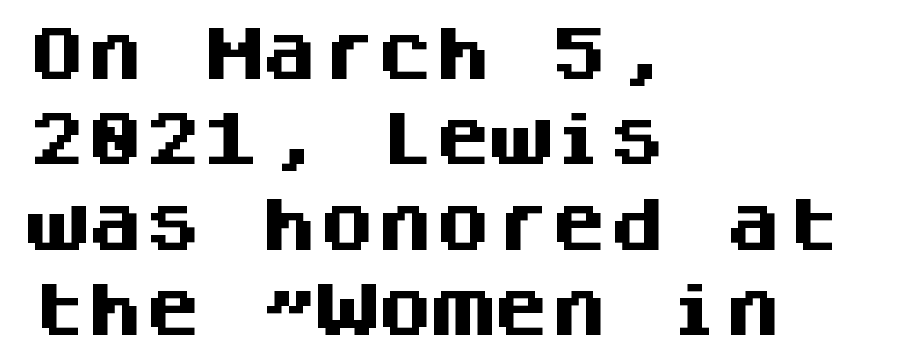
{"serif": "no", "italic": "no", "bold": "yes", "weight": "heavy", "width": "normal", "stroke_contrast": "medium", "x_height": "large", "monospaced": "yes", "underline": "no", "align": "left", "line_spacing": "normal", "line_spacing_ratio": 1.47, "letter_spacing": "normal", "letter_spacing_em": 0.0, "glyph_px": 58}
